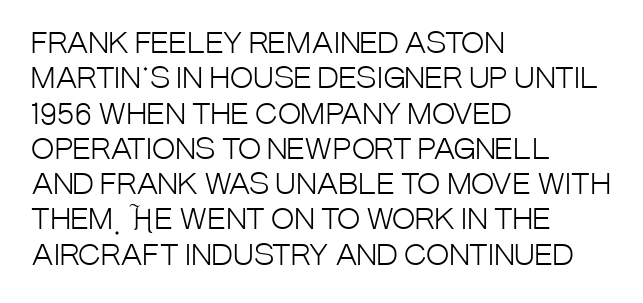
The weight tops out at a normal text grade. The passage shown is typeset with a sans-serif family. The words here are not underlined. Observe the ordinary spacing: letters are neighbours, not strangers.
